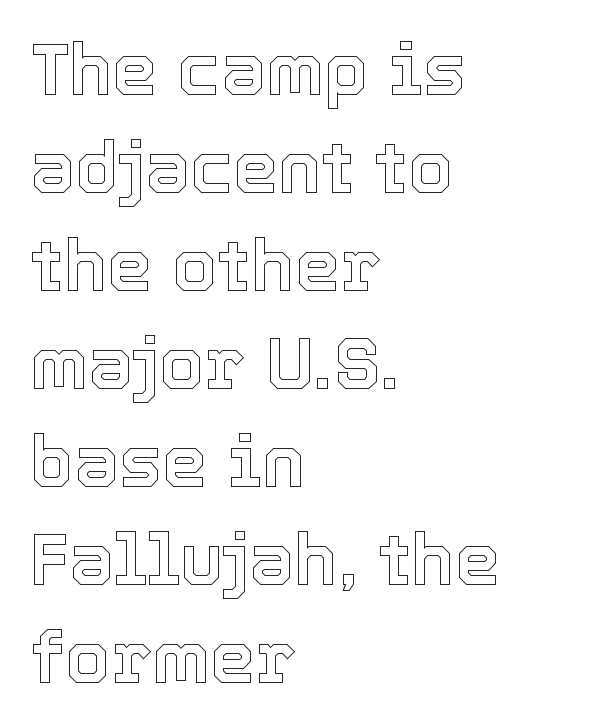
Q: Is the text italic (slanted)? A: No, it is upright.
Q: Is the text underlined? A: No.
Q: How is the paragraph aligned? A: Left-aligned.
Q: Is the spacing between letters normal or unusually wide? A: Normal.
Q: Is the spacing between lines tight, normal or loose? A: Normal.
Q: Width (condensed, normal, or wide)? A: Normal.
Q: x-height? A: Medium.
Q: Monospaced? A: No.
